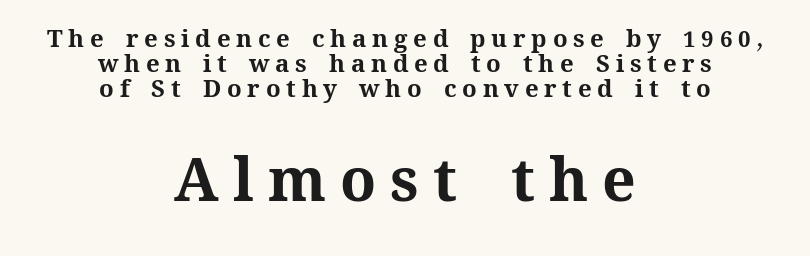
{"italic": "no", "bold": "yes", "weight": "bold", "width": "normal", "stroke_contrast": "medium", "x_height": "medium", "monospaced": "no", "underline": "no", "align": "center", "line_spacing": "tight", "line_spacing_ratio": 1.04, "letter_spacing": "wide", "letter_spacing_em": 0.24, "larger_block": "second", "size_ratio": 2.46, "glyph_px": 59}
